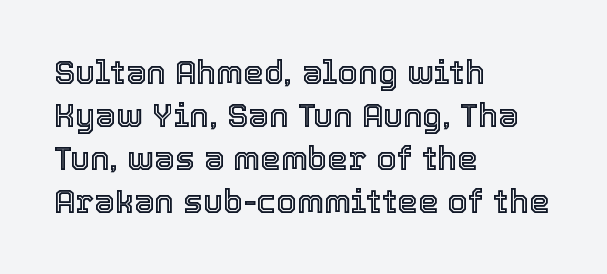
Q: Is the text italic (slanted)? A: No, it is upright.
Q: Is the text underlined? A: No.
Q: How is the paragraph aligned? A: Left-aligned.
Q: Is the spacing between letters normal or unusually wide? A: Normal.
Q: Is the spacing between lines tight, normal or loose? A: Normal.
Q: Width (condensed, normal, or wide)? A: Normal.
Q: x-height? A: Medium.
Q: Monospaced? A: No.
